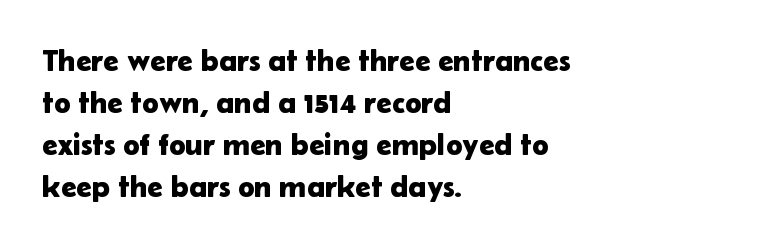
Each line starts at the same left margin while the right side varies. A typesetter would call this proportional, since set widths differ per character. Notice how descenders clear the ascenders below comfortably — that's standard leading. Descenders are the only things crossing below the line.
